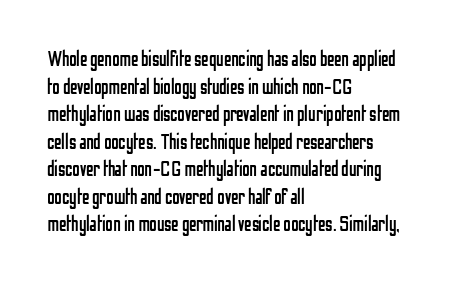
Q: Is the text bold? A: No.
Q: Is the text italic (slanted)? A: No, it is upright.
Q: Is the text underlined? A: No.
Q: How is the paragraph aligned? A: Left-aligned.
Q: Is the spacing between letters normal or unusually wide? A: Normal.
Q: Is the spacing between lines tight, normal or loose? A: Normal.
